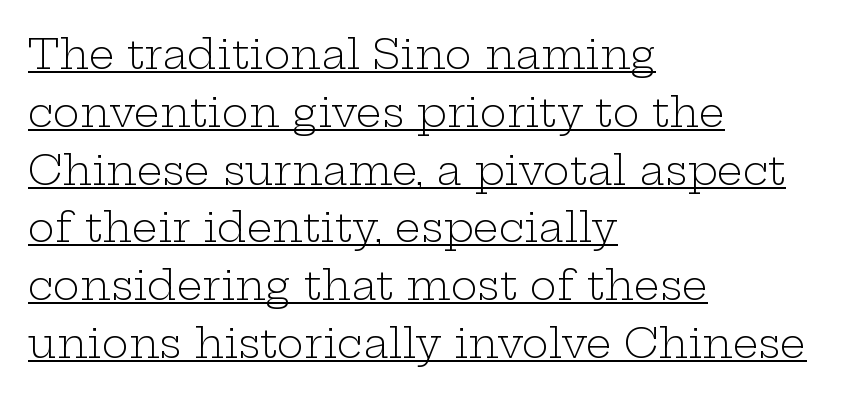
{"serif": "yes", "italic": "no", "bold": "no", "weight": "light", "width": "wide", "stroke_contrast": "low", "x_height": "medium", "monospaced": "no", "underline": "yes", "align": "left", "line_spacing": "normal", "line_spacing_ratio": 1.41, "letter_spacing": "normal", "letter_spacing_em": 0.0, "glyph_px": 41}
